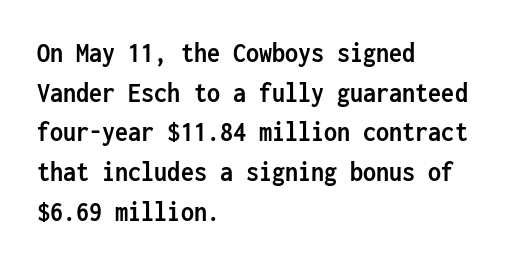
As a designer I'd log this as weight 700, bold. This sample has the even, mechanical cadence of fixed-width lettering. The lines in this sample share a left origin and differ only in where they stop. How would I describe the line gaps? Plain and ordinary. Observe the absence of serifs on each vertical stroke in this sample. Check the space under the baseline: it is left empty.
